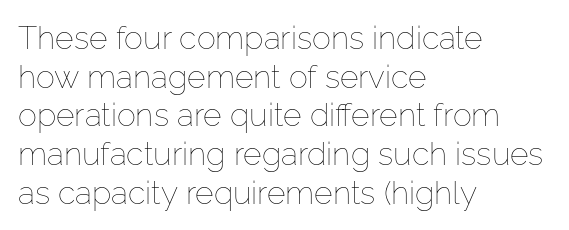
The lettering holds an erect, upright posture throughout. The horizontal fit of the characters is conventional and even. You could not count columns in this text — the font is proportionally spaced. The glyphs are unaccompanied by any horizontal stroke below them. Teacher's note: observe the even left margin — that is flush-left alignment. Weight: in the light-to-regular range.
